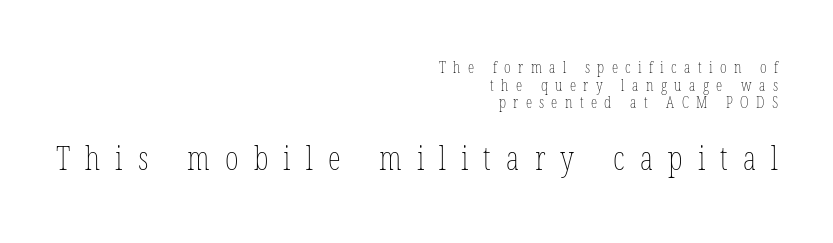
Q: Is the text bold? A: No.
Q: Is the text italic (slanted)? A: No, it is upright.
Q: Is the text underlined? A: No.
Q: How is the paragraph aligned? A: Right-aligned.
Q: Is the spacing between letters normal or unusually wide? A: Unusually wide.
Q: Is the spacing between lines tight, normal or loose? A: Tight.
Q: Which block of text is set in a larger size, the first (top) or the second (bottom)? A: The second (bottom) one.
Q: Width (condensed, normal, or wide)? A: Condensed.
Q: Stroke contrast? A: Low.
Q: x-height? A: Medium.
Q: Monospaced? A: No.
